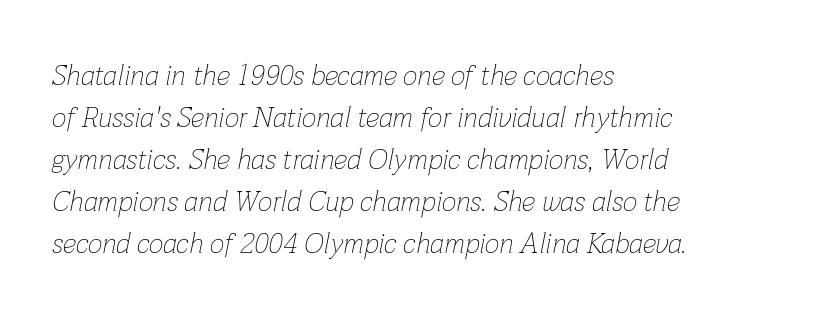
Q: Is the text bold? A: No.
Q: Is the text italic (slanted)? A: Yes, it leans right by about 12 degrees.
Q: Is the text underlined? A: No.
Q: How is the paragraph aligned? A: Left-aligned.
Q: Is the spacing between letters normal or unusually wide? A: Normal.
Q: Is the spacing between lines tight, normal or loose? A: Normal.
Q: Width (condensed, normal, or wide)? A: Normal.
Q: Stroke contrast? A: Low.
Q: x-height? A: Medium.
Q: Monospaced? A: No.
